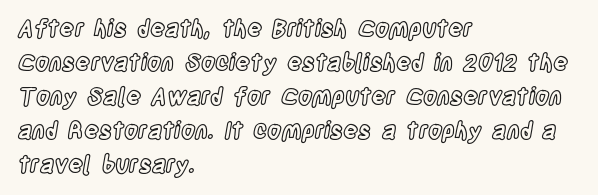
{"underline": "no", "align": "left", "line_spacing": "normal", "line_spacing_ratio": 1.48, "letter_spacing": "normal", "letter_spacing_em": 0.0, "glyph_px": 23}
